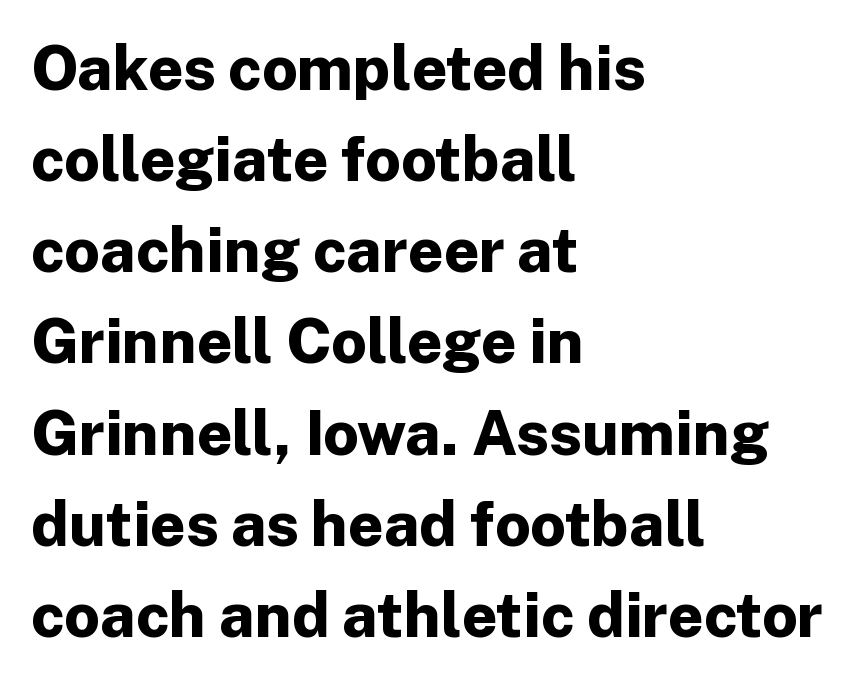
The image shows 62 px bold sans-serif type, upright; set left-aligned, normal line spacing (1.47x), normal letter spacing, not underlined; low stroke contrast and a medium x-height.
